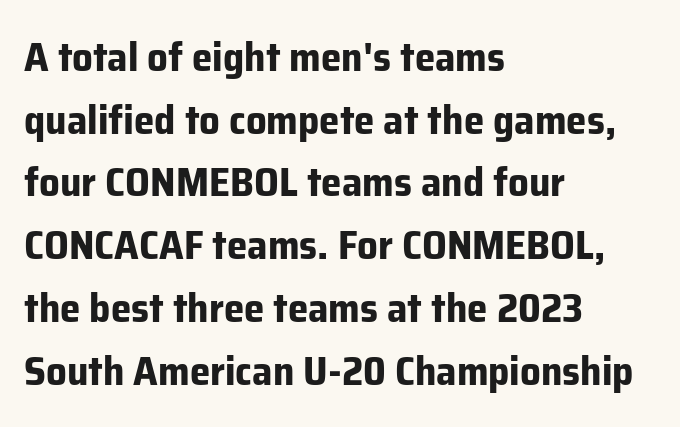
{"serif": "no", "italic": "no", "bold": "yes", "weight": "bold", "width": "normal", "stroke_contrast": "low", "x_height": "medium", "monospaced": "no", "underline": "no", "align": "left", "line_spacing": "normal", "line_spacing_ratio": 1.53, "letter_spacing": "normal", "letter_spacing_em": 0.0, "glyph_px": 41}
